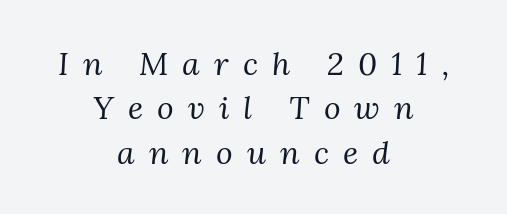
The image shows 32 px regular-weight serif type, italic (leaning right); set centered, normal line spacing (1.39x), unusually wide letter spacing (+0.44 em), not underlined; medium stroke contrast and a medium x-height.
